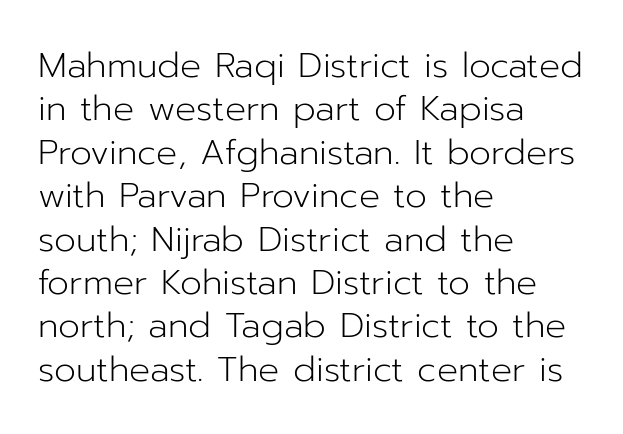
Q: Is the text bold? A: No.
Q: Is the text italic (slanted)? A: No, it is upright.
Q: Is the typeface a serif or a sans-serif typeface? A: Sans-serif.
Q: Is the text underlined? A: No.
Q: How is the paragraph aligned? A: Left-aligned.
Q: Is the spacing between letters normal or unusually wide? A: Normal.
Q: Width (condensed, normal, or wide)? A: Normal.
Q: Stroke contrast? A: Low.
Q: x-height? A: Medium.
Q: Monospaced? A: No.
